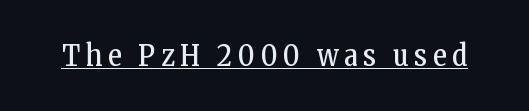
{"serif": "yes", "italic": "no", "bold": "no", "weight": "regular", "width": "condensed", "stroke_contrast": "low", "x_height": "medium", "monospaced": "no", "underline": "yes", "letter_spacing": "wide", "letter_spacing_em": 0.2, "glyph_px": 29}
